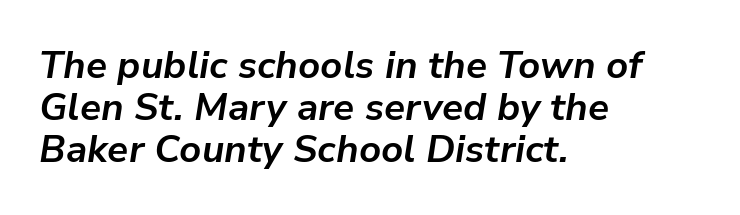
{"italic": "yes", "lean": "right", "slant_degrees": 9, "bold": "yes", "weight": "bold", "width": "normal", "stroke_contrast": "low", "x_height": "medium", "monospaced": "no", "underline": "no", "align": "left", "line_spacing": "tight", "line_spacing_ratio": 1.1, "letter_spacing": "normal", "letter_spacing_em": 0.0, "glyph_px": 38}
